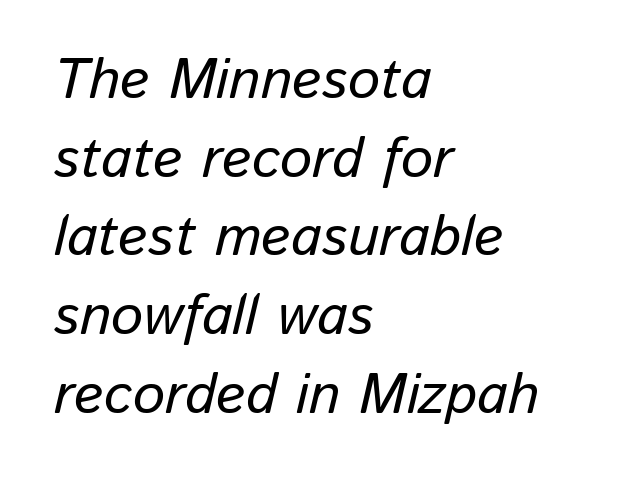
The compositor pushed each line to the left boundary. Character widths vary here, with narrow letters taking less room than wide ones. The face used here has a pronounced slope to its letters. The leading is moderate, giving the passage an even texture. The tracking reads as untouched default to a designer's eye. Underlining? Definitely not there.
